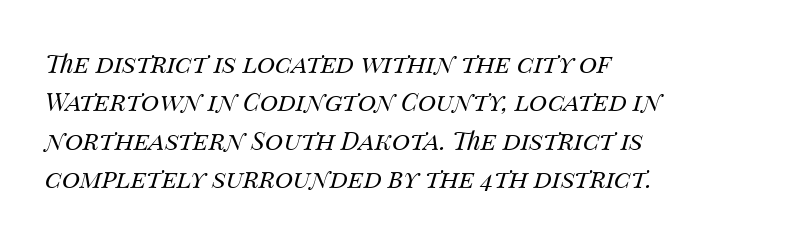
All the whitespace from short lines collects on the right. Each row of text sits above clean, open space. Characters follow at the spacing the type designer built in. The typography opts for an oblique posture over an upright one.
